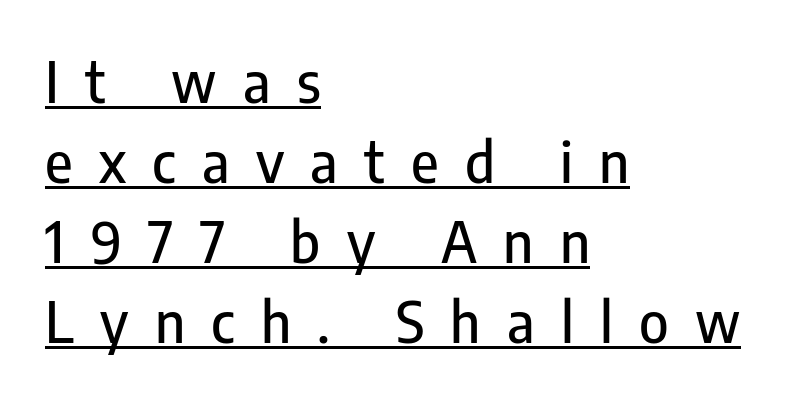
The image shows 56 px condensed sans-serif type, upright; set left-aligned, normal line spacing (1.43x), unusually wide letter spacing (+0.47 em), underlined; low stroke contrast and a medium x-height.
